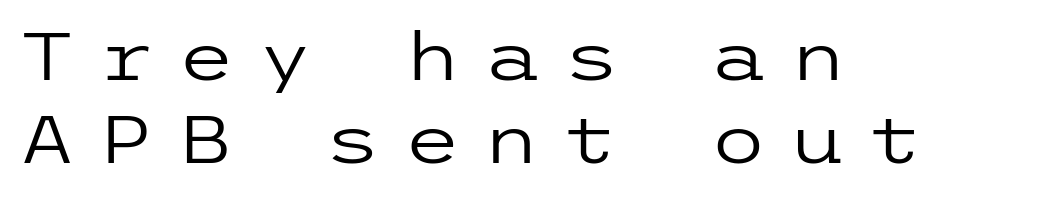
Q: Is the text bold? A: No.
Q: Is the text italic (slanted)? A: No, it is upright.
Q: Is the typeface a serif or a sans-serif typeface? A: Sans-serif.
Q: Is the text underlined? A: No.
Q: How is the paragraph aligned? A: Left-aligned.
Q: Is the spacing between letters normal or unusually wide? A: Unusually wide.
Q: Width (condensed, normal, or wide)? A: Wide.
Q: Stroke contrast? A: Low.
Q: x-height? A: Medium.
